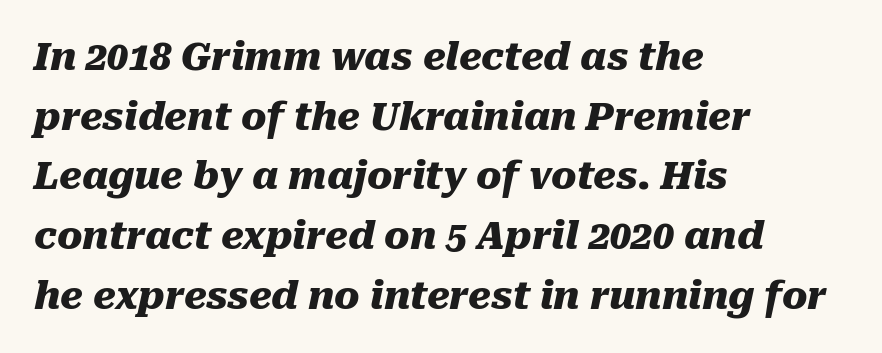
The image shows 38 px heavy type, italic (leaning right); set left-aligned, normal line spacing (1.57x), normal letter spacing, not underlined; medium stroke contrast and a medium x-height.
